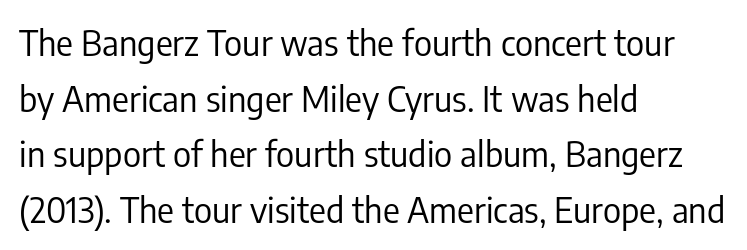
The image shows 35 px regular-weight, condensed sans-serif type, upright; set left-aligned, normal line spacing (1.59x), normal letter spacing, not underlined; low stroke contrast and a medium x-height.
